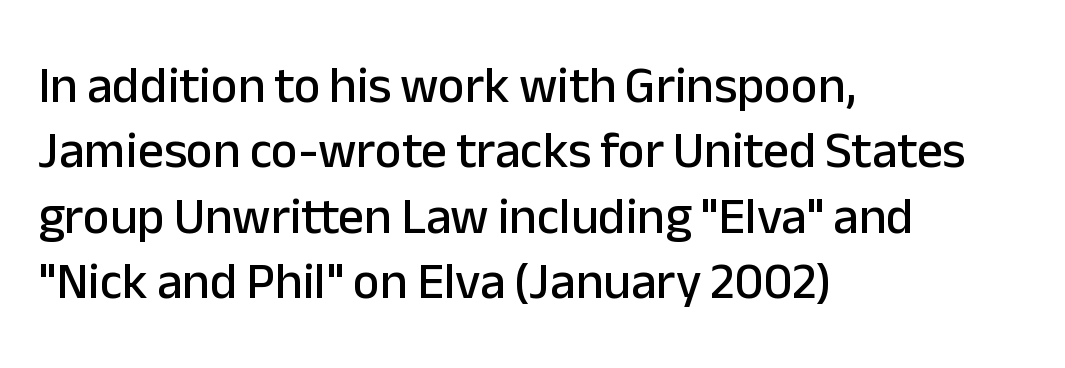
This sample is left-justified, so line endings fall wherever the words run out. The area under the type is left untouched. The glyphs in this specimen are sans serif. Is there much room between lines? A standard amount, neither cramped nor airy. In terms of posture, this sample is upright. Between one letter and the next there's only the usual sliver of space.
